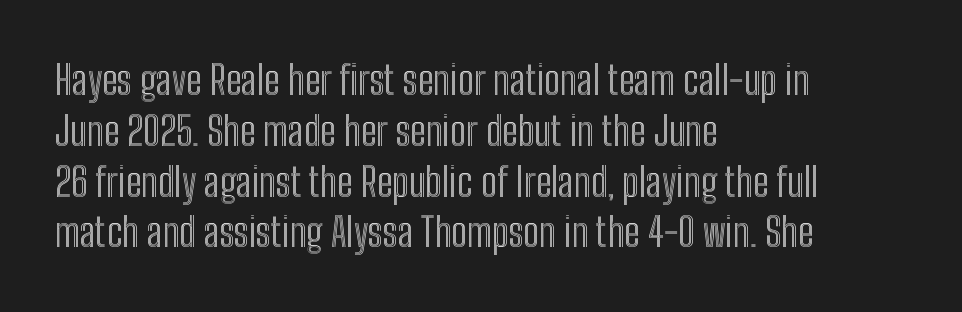
{"italic": "no", "width": "condensed", "x_height": "medium", "monospaced": "no", "underline": "no", "align": "left", "line_spacing": "normal", "line_spacing_ratio": 1.27, "letter_spacing": "normal", "letter_spacing_em": 0.0, "glyph_px": 40}
